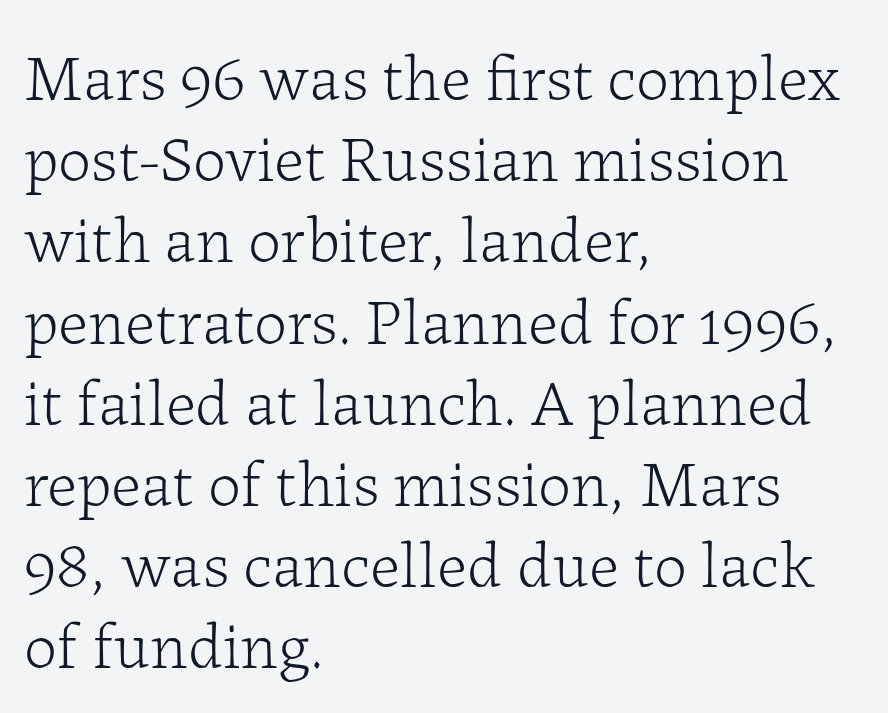
{"serif": "yes", "italic": "no", "bold": "no", "weight": "light", "width": "normal", "stroke_contrast": "low", "x_height": "medium", "monospaced": "no", "underline": "no", "align": "left", "line_spacing_ratio": 1.23, "letter_spacing": "normal", "letter_spacing_em": 0.0, "glyph_px": 66}
